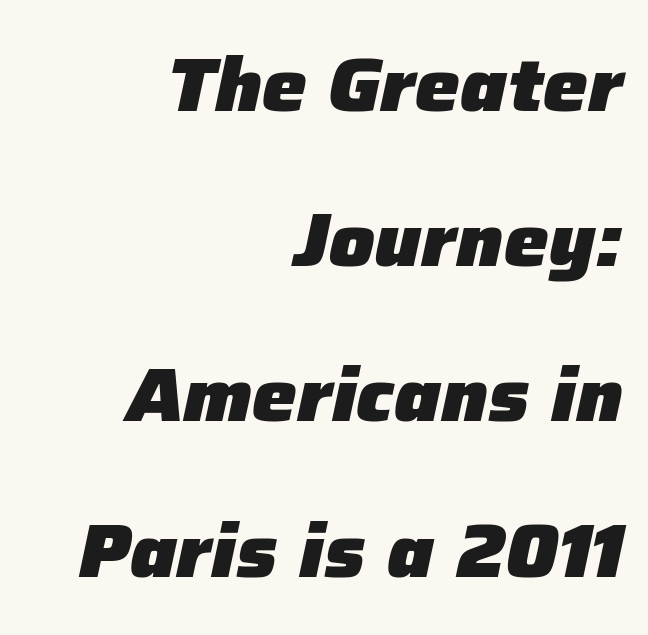
Q: Is the text bold? A: Yes.
Q: Is the text italic (slanted)? A: Yes, it leans right by about 12 degrees.
Q: Is the text underlined? A: No.
Q: How is the paragraph aligned? A: Right-aligned.
Q: Is the spacing between letters normal or unusually wide? A: Normal.
Q: Is the spacing between lines tight, normal or loose? A: Loose.
Q: Width (condensed, normal, or wide)? A: Normal.
Q: Stroke contrast? A: Low.
Q: x-height? A: Medium.
Q: Monospaced? A: No.
